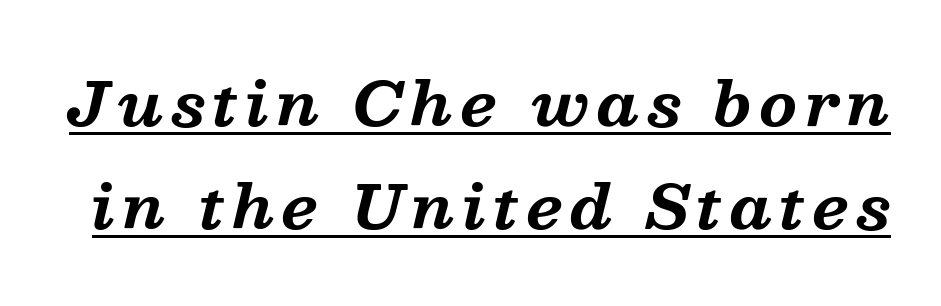
The image shows 60 px bold serif type, italic (leaning right); set line spacing 1.71x, underlined; medium stroke contrast and a medium x-height.
